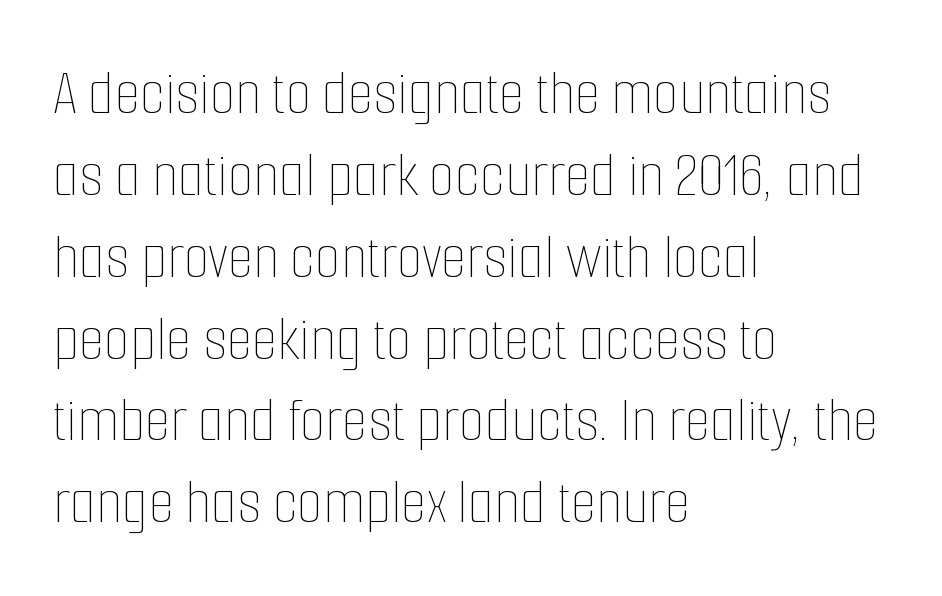
{"italic": "no", "bold": "no", "weight": "thin", "width": "condensed", "stroke_contrast": "low", "x_height": "medium", "monospaced": "no", "underline": "no", "align": "left", "line_spacing_ratio": 1.24, "letter_spacing": "normal", "letter_spacing_em": 0.0, "glyph_px": 66}
